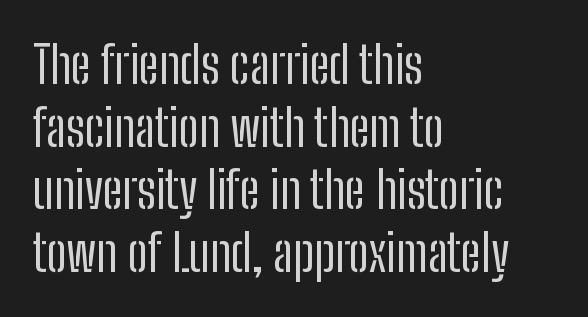
Q: Is the text bold? A: No.
Q: Is the text italic (slanted)? A: No, it is upright.
Q: Is the typeface a serif or a sans-serif typeface? A: Sans-serif.
Q: Is the text underlined? A: No.
Q: How is the paragraph aligned? A: Left-aligned.
Q: Is the spacing between letters normal or unusually wide? A: Normal.
Q: Width (condensed, normal, or wide)? A: Condensed.
Q: Stroke contrast? A: Low.
Q: x-height? A: Medium.
Q: Monospaced? A: No.
